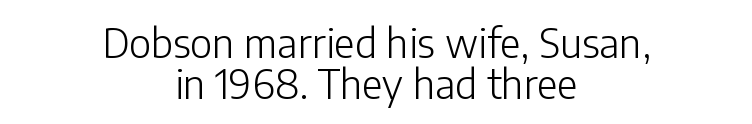
Note the varied advance widths — an 'i' is clearly narrower than an 'm'. Style check: upright. Is the stroke heavy? The answer is a plain regular-or-lighter. The words here are not underlined.
